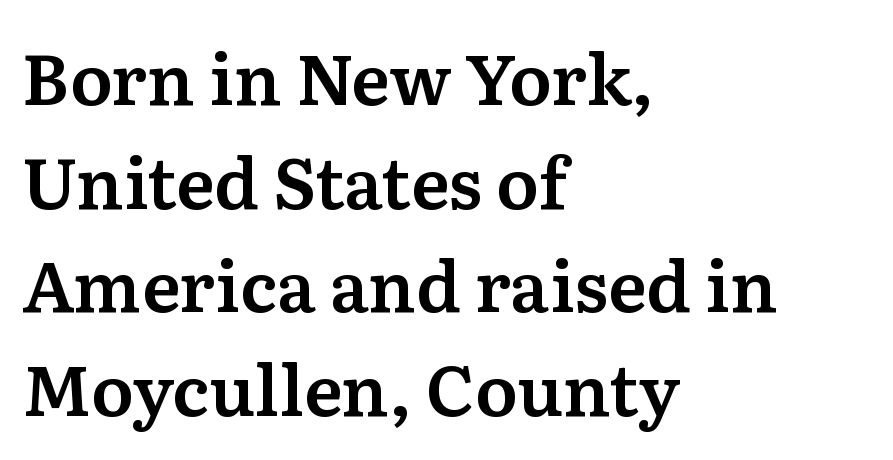
Q: Is the text italic (slanted)? A: No, it is upright.
Q: Is the typeface a serif or a sans-serif typeface? A: Serif.
Q: Is the text underlined? A: No.
Q: How is the paragraph aligned? A: Left-aligned.
Q: Is the spacing between letters normal or unusually wide? A: Normal.
Q: Is the spacing between lines tight, normal or loose? A: Normal.
Q: Width (condensed, normal, or wide)? A: Normal.
Q: Stroke contrast? A: Medium.
Q: x-height? A: Medium.
Q: Monospaced? A: No.
